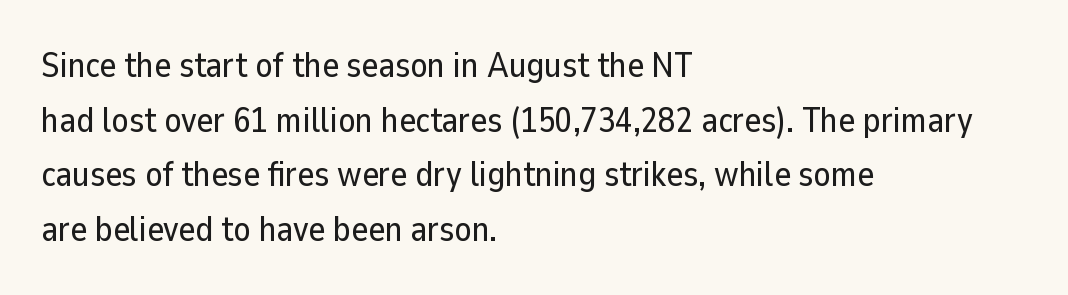
The image shows 35 px sans-serif type, upright; set left-aligned, normal line spacing (1.56x), normal letter spacing, not underlined; low stroke contrast and a medium x-height.
